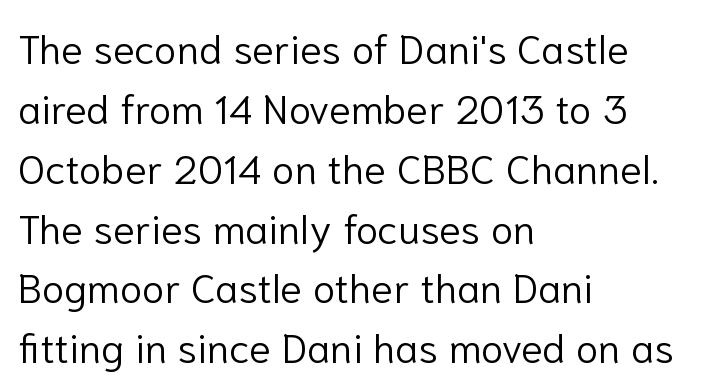
{"serif": "no", "italic": "no", "bold": "no", "weight": "light", "width": "normal", "stroke_contrast": "low", "x_height": "medium", "monospaced": "no", "underline": "no", "align": "left", "line_spacing": "normal", "line_spacing_ratio": 1.46, "letter_spacing": "normal", "letter_spacing_em": 0.0, "glyph_px": 41}
